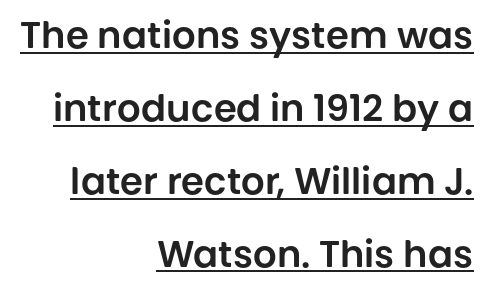
The image shows 37 px sans-serif type, upright; set right-aligned, loose line spacing (1.97x), normal letter spacing, underlined; low stroke contrast and a large x-height.
